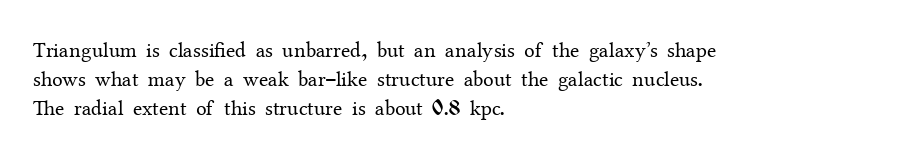
Q: Is the text bold? A: No.
Q: Is the text italic (slanted)? A: No, it is upright.
Q: Is the text underlined? A: No.
Q: How is the paragraph aligned? A: Left-aligned.
Q: Is the spacing between letters normal or unusually wide? A: Normal.
Q: Is the spacing between lines tight, normal or loose? A: Normal.
